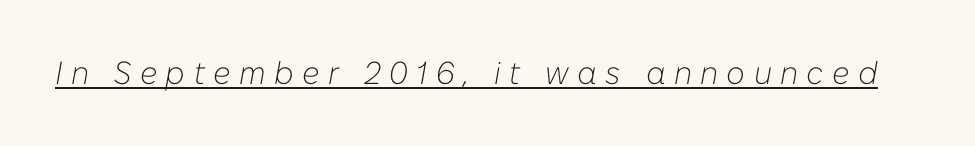
Q: Is the text bold? A: No.
Q: Is the text italic (slanted)? A: Yes, it leans right by about 10 degrees.
Q: Is the text underlined? A: Yes.
Q: Is the spacing between letters normal or unusually wide? A: Unusually wide.
Q: Width (condensed, normal, or wide)? A: Normal.
Q: Stroke contrast? A: Low.
Q: x-height? A: Medium.
Q: Monospaced? A: No.
